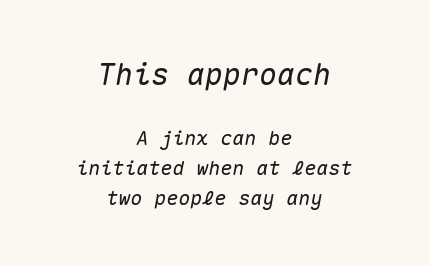
Q: Is the text italic (slanted)? A: Yes, it leans right by about 10 degrees.
Q: Is the text underlined? A: No.
Q: How is the paragraph aligned? A: Centered.
Q: Is the spacing between letters normal or unusually wide? A: Normal.
Q: Is the spacing between lines tight, normal or loose? A: Normal.
Q: Which block of text is set in a larger size, the first (top) or the second (bottom)? A: The first (top) one.
Q: Width (condensed, normal, or wide)? A: Normal.
Q: Stroke contrast? A: Medium.
Q: x-height? A: Medium.
Q: Monospaced? A: Yes.
